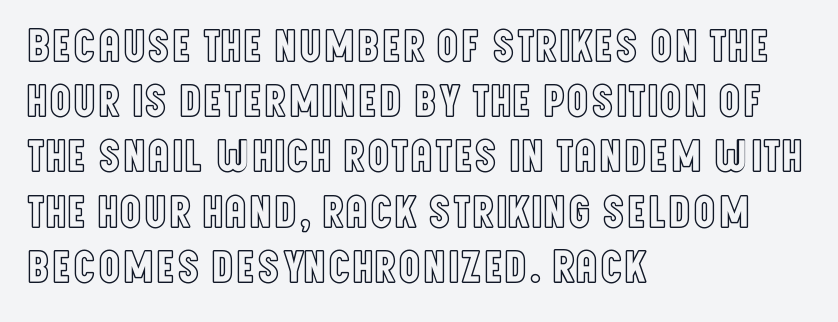
Unmarked baselines from the first word to the last. Left-aligned paragraph, ragged on the right. A typesetter would call this proportional, since set widths differ per character. The tracking reads as untouched default to a designer's eye. This sample uses an upright cut, with every glyph sitting square on the baseline.
